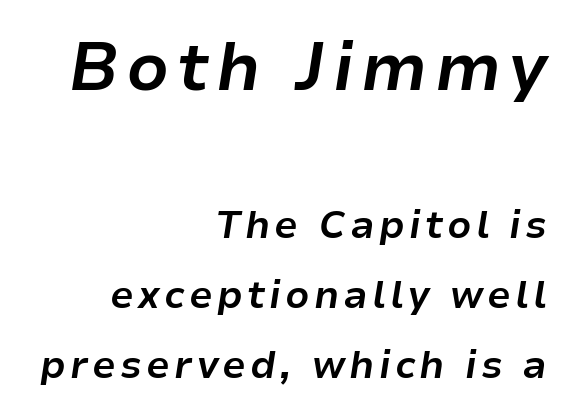
{"italic": "yes", "lean": "right", "slant_degrees": 9, "bold": "yes", "weight": "bold", "width": "normal", "stroke_contrast": "low", "x_height": "medium", "monospaced": "no", "underline": "no", "align": "right", "line_spacing_ratio": 1.84, "larger_block": "first", "size_ratio": 1.76, "glyph_px": 67}
